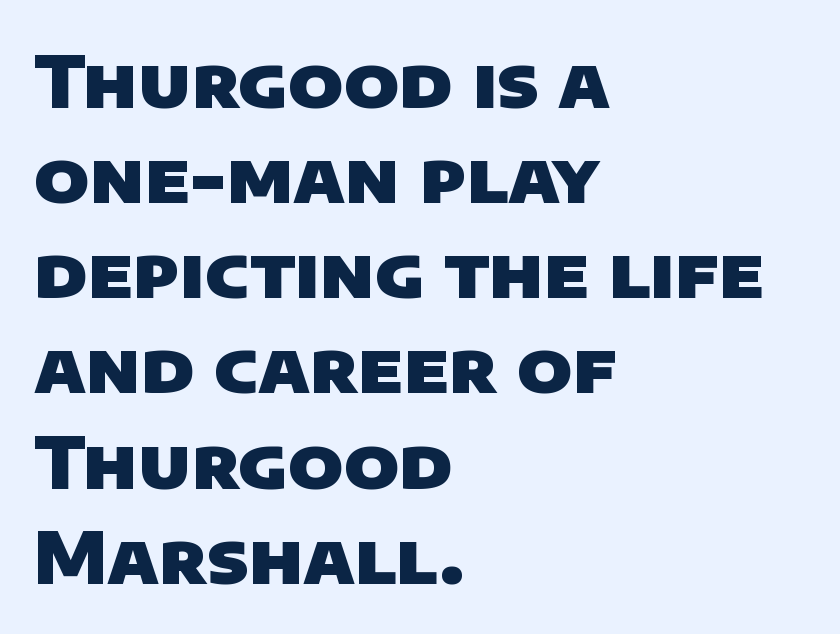
Q: Is the text bold? A: Yes.
Q: Is the typeface a serif or a sans-serif typeface? A: Sans-serif.
Q: Is the text underlined? A: No.
Q: How is the paragraph aligned? A: Left-aligned.
Q: Is the spacing between letters normal or unusually wide? A: Normal.
Q: Is the spacing between lines tight, normal or loose? A: Normal.
Q: Width (condensed, normal, or wide)? A: Normal.
Q: Stroke contrast? A: Low.
Q: x-height? A: Large.
Q: Monospaced? A: No.
